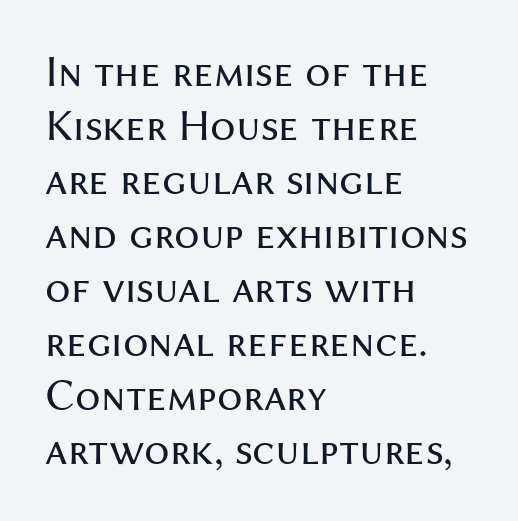
Reading down the block, your eye returns to a fixed left position each line. The letters stand upright; this is a roman face. Varying glyph widths throughout — classic text-font behaviour. The foot of each line stays bare and open. Regarding serifs, this sample does without them. Glyph-to-glyph distance matches everyday printed text.
